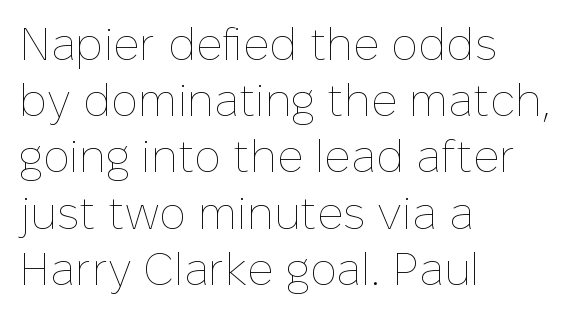
The image shows 45 px thin type, upright; set left-aligned, normal line spacing (1.25x), normal letter spacing, not underlined; low stroke contrast and a medium x-height.
